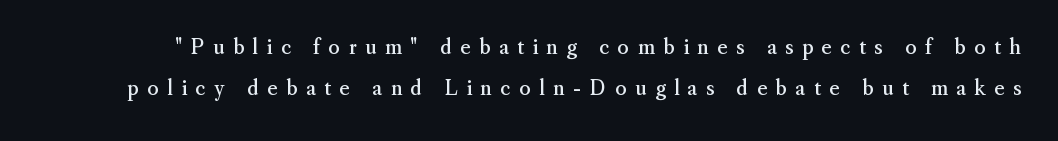
The image shows 20 px text type, upright; set loose line spacing (2.07x), unusually wide letter spacing (+0.42 em), not underlined.
